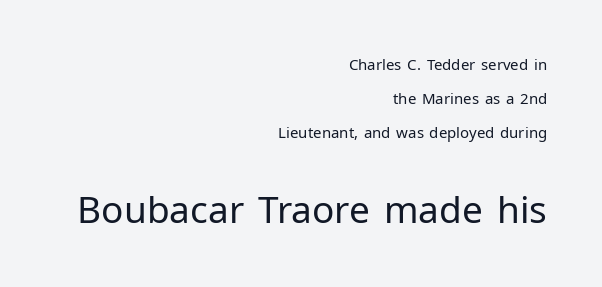
The image shows 37 px regular-weight sans-serif type, upright; set right-aligned, loose line spacing (2.26x), normal letter spacing, not underlined; the second (bottom) block is 2.47x larger; low stroke contrast and a medium x-height.
